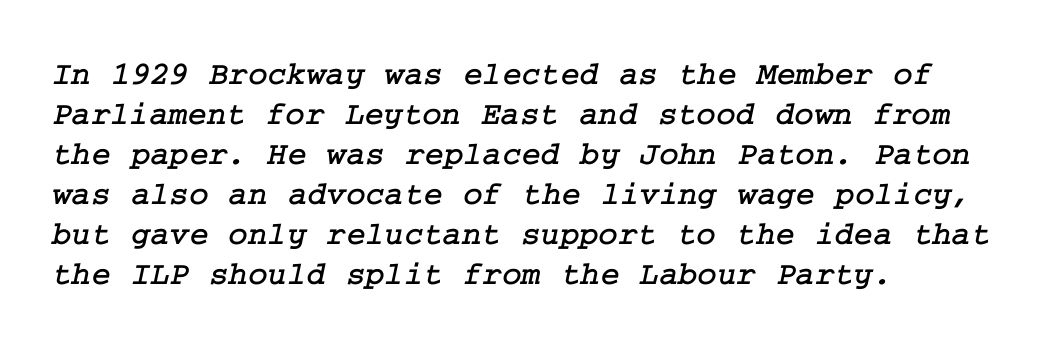
{"serif": "yes", "width": "normal", "stroke_contrast": "low", "x_height": "medium", "underline": "no", "align": "left", "line_spacing_ratio": 1.21, "letter_spacing": "normal", "letter_spacing_em": 0.0, "glyph_px": 33}
